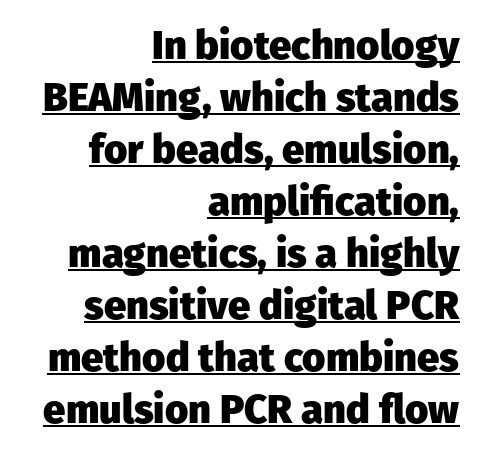
Q: Is the text bold? A: Yes.
Q: Is the text italic (slanted)? A: No, it is upright.
Q: Is the typeface a serif or a sans-serif typeface? A: Sans-serif.
Q: Is the text underlined? A: Yes.
Q: How is the paragraph aligned? A: Right-aligned.
Q: Is the spacing between letters normal or unusually wide? A: Normal.
Q: Is the spacing between lines tight, normal or loose? A: Normal.
Q: Width (condensed, normal, or wide)? A: Normal.
Q: Stroke contrast? A: Low.
Q: x-height? A: Medium.
Q: Monospaced? A: No.
